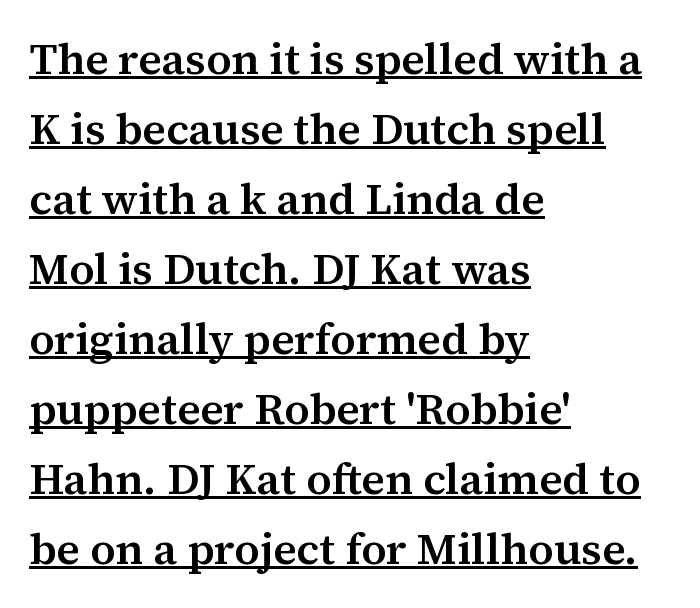
Q: Is the text bold? A: Semi-bold.
Q: Is the text italic (slanted)? A: No, it is upright.
Q: Is the typeface a serif or a sans-serif typeface? A: Serif.
Q: Is the text underlined? A: Yes.
Q: How is the paragraph aligned? A: Left-aligned.
Q: Is the spacing between letters normal or unusually wide? A: Normal.
Q: Is the spacing between lines tight, normal or loose? A: Normal.
Q: Width (condensed, normal, or wide)? A: Normal.
Q: Stroke contrast? A: Medium.
Q: x-height? A: Medium.
Q: Monospaced? A: No.
